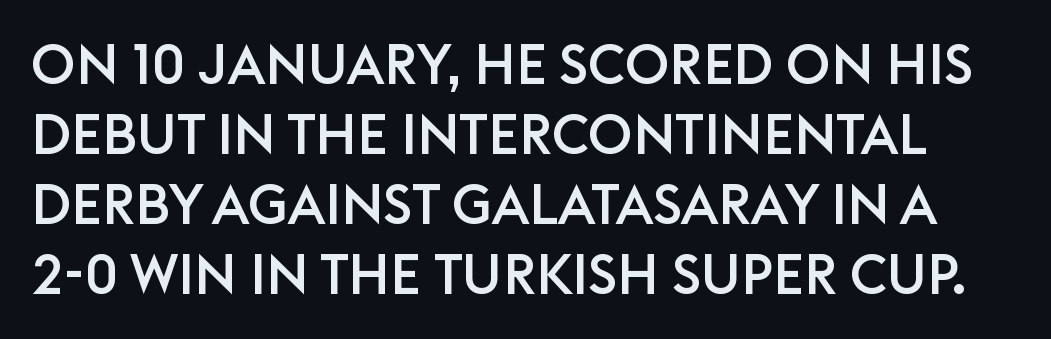
{"serif": "no", "italic": "no", "width": "normal", "stroke_contrast": "low", "x_height": "large", "monospaced": "no", "underline": "no", "line_spacing": "normal", "line_spacing_ratio": 1.27, "letter_spacing": "normal", "letter_spacing_em": 0.0, "glyph_px": 55}
